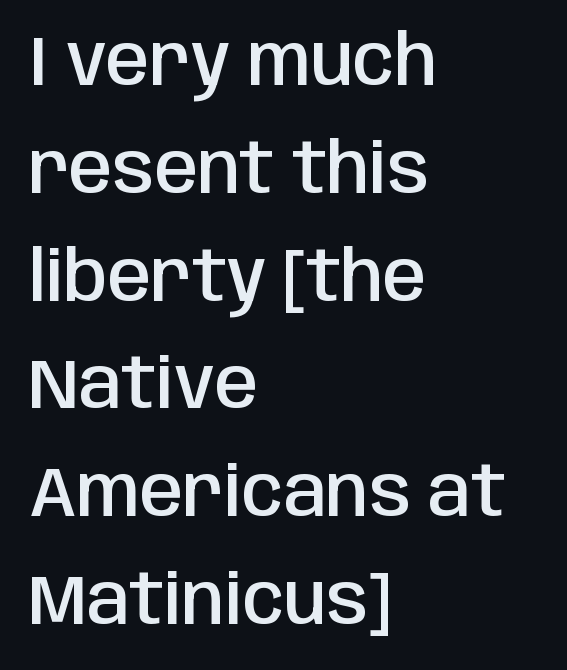
{"serif": "no", "italic": "no", "bold": "semi", "weight": "semibold", "width": "condensed", "stroke_contrast": "low", "x_height": "large", "monospaced": "no", "underline": "no", "align": "left", "line_spacing": "normal", "line_spacing_ratio": 1.54, "letter_spacing": "normal", "letter_spacing_em": 0.0, "glyph_px": 70}
